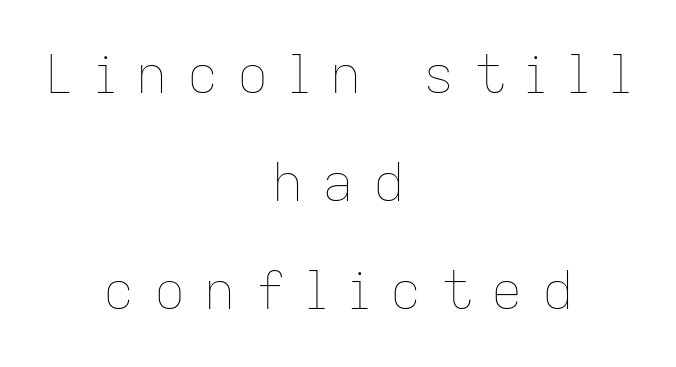
The gaps between neighbouring characters are conspicuously large. Vertical stems look standard width or narrower in stroke. Loosely led — the rows are spread out. Unlike italic type, these characters show no tilt at all.
